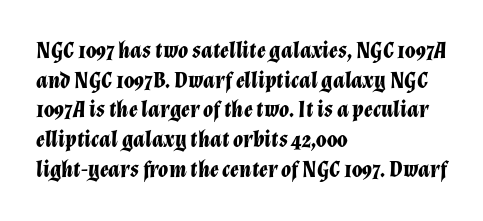
The image shows 23 px bold type, italic (leaning right); set left-aligned, normal line spacing (1.29x), normal letter spacing, not underlined.
